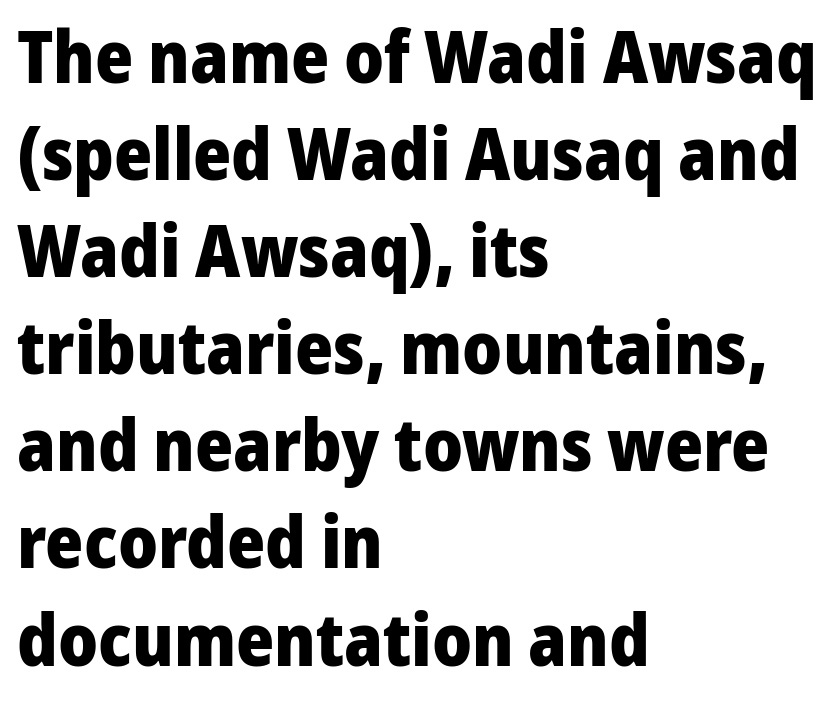
{"serif": "no", "italic": "no", "bold": "yes", "weight": "heavy", "width": "normal", "stroke_contrast": "low", "x_height": "medium", "monospaced": "no", "underline": "no", "align": "left", "line_spacing": "normal", "line_spacing_ratio": 1.33, "letter_spacing": "normal", "letter_spacing_em": 0.0, "glyph_px": 73}
